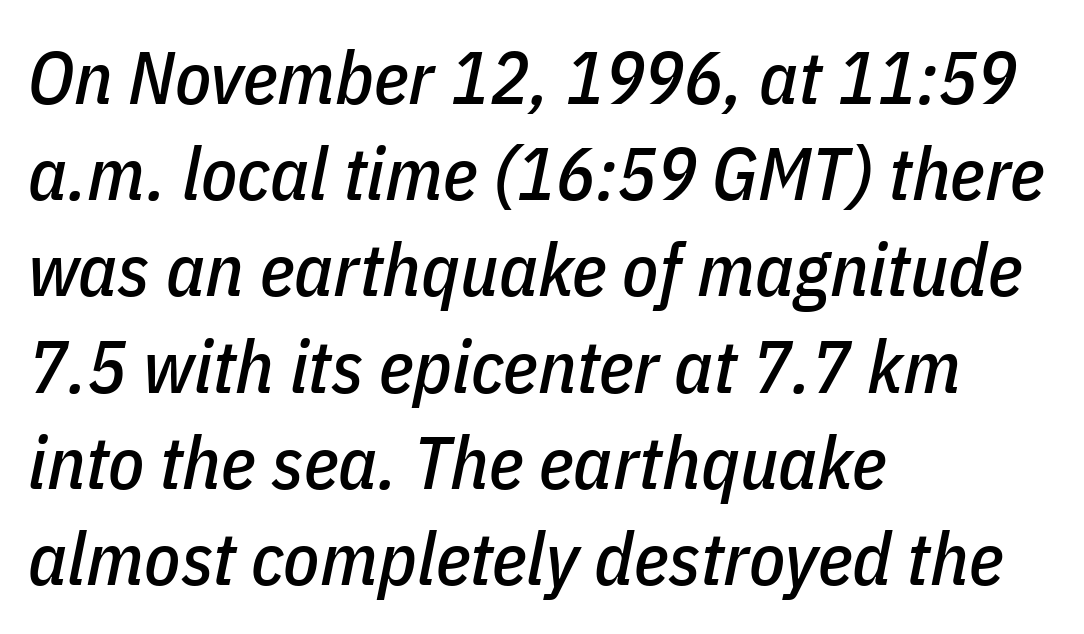
The image shows 74 px condensed type, italic (leaning right); set left-aligned, normal line spacing (1.3x), normal letter spacing, not underlined; low stroke contrast and a medium x-height.
